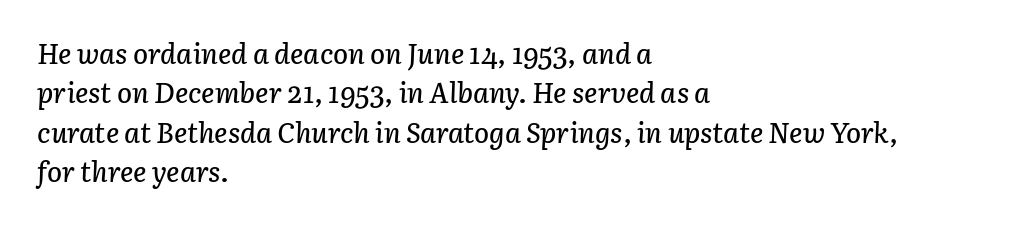
Yep, that's italic — everything's leaning. The block of text has a typical density, with ordinary space between rows. Decoration check: the copy has no underline. Look at the tracking — it's just the regular setting, nothing added. A typesetter would call this proportional, since set widths differ per character. Reading down the block, your eye returns to a fixed left position each line.
